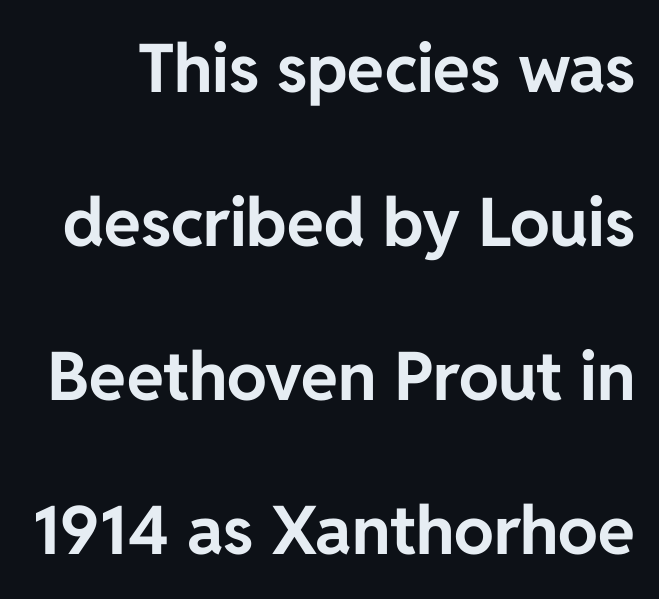
{"serif": "no", "italic": "no", "bold": "yes", "weight": "bold", "width": "normal", "stroke_contrast": "low", "x_height": "medium", "monospaced": "no", "underline": "no", "line_spacing": "loose", "line_spacing_ratio": 2.3, "letter_spacing": "normal", "letter_spacing_em": 0.0, "glyph_px": 67}
